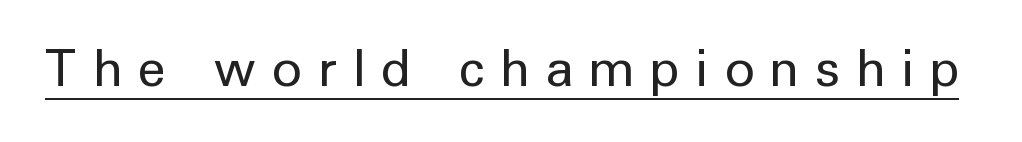
{"serif": "no", "italic": "no", "bold": "no", "weight": "regular", "width": "normal", "stroke_contrast": "low", "x_height": "medium", "monospaced": "no", "underline": "yes", "letter_spacing": "wide", "letter_spacing_em": 0.33, "glyph_px": 51}
